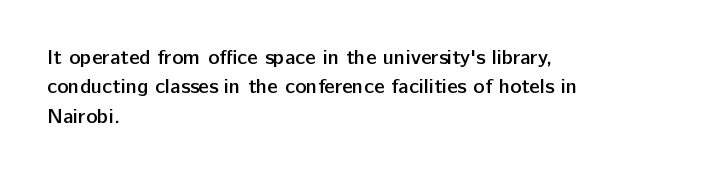
The image shows 21 px text type, upright; set left-aligned, normal line spacing (1.4x), normal letter spacing, not underlined.
